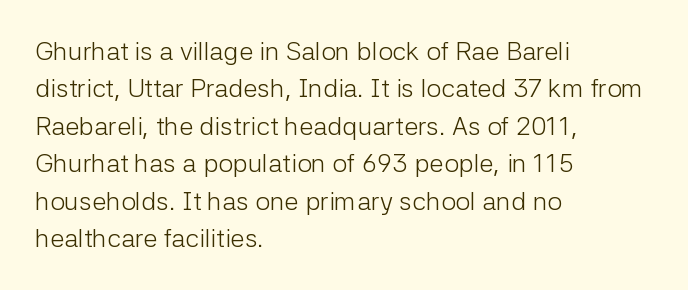
Q: Is the text bold? A: No.
Q: Is the text italic (slanted)? A: No, it is upright.
Q: Is the text underlined? A: No.
Q: How is the paragraph aligned? A: Left-aligned.
Q: Is the spacing between letters normal or unusually wide? A: Normal.
Q: Is the spacing between lines tight, normal or loose? A: Normal.
